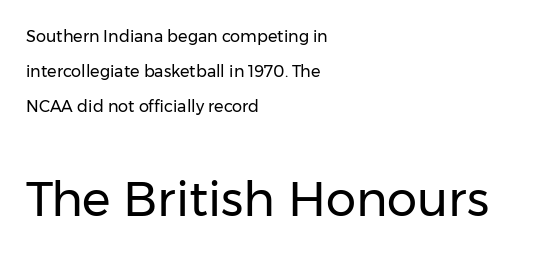
{"serif": "no", "italic": "no", "bold": "no", "weight": "regular", "width": "normal", "stroke_contrast": "low", "x_height": "medium", "monospaced": "no", "underline": "no", "align": "left", "line_spacing": "loose", "line_spacing_ratio": 2.18, "letter_spacing": "normal", "letter_spacing_em": 0.0, "larger_block": "second", "size_ratio": 3.0, "glyph_px": 48}
